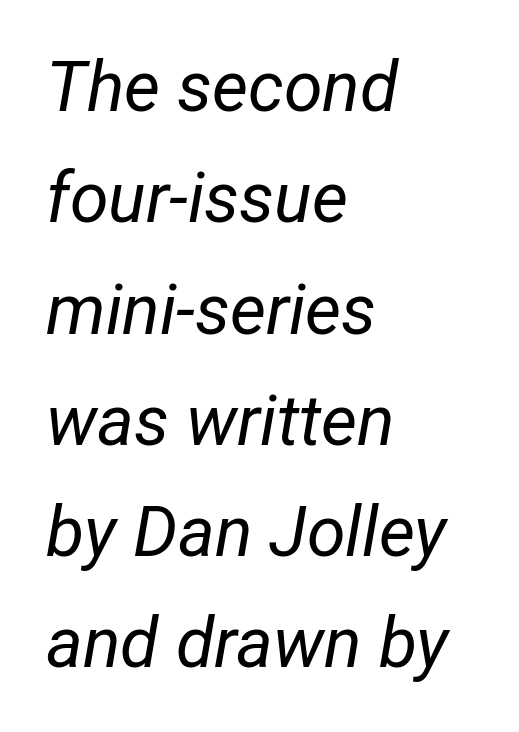
Q: Is the text bold? A: No.
Q: Is the text italic (slanted)? A: Yes, it leans right by about 12 degrees.
Q: Is the text underlined? A: No.
Q: How is the paragraph aligned? A: Left-aligned.
Q: Is the spacing between letters normal or unusually wide? A: Normal.
Q: Is the spacing between lines tight, normal or loose? A: Normal.
Q: Width (condensed, normal, or wide)? A: Condensed.
Q: Stroke contrast? A: Low.
Q: x-height? A: Medium.
Q: Monospaced? A: No.
